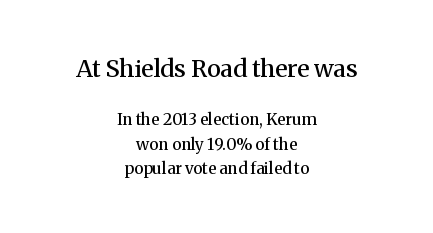
The image shows 24 px text type, upright; set centered, normal line spacing (1.54x), normal letter spacing, not underlined; the first (top) block is 1.5x larger.
